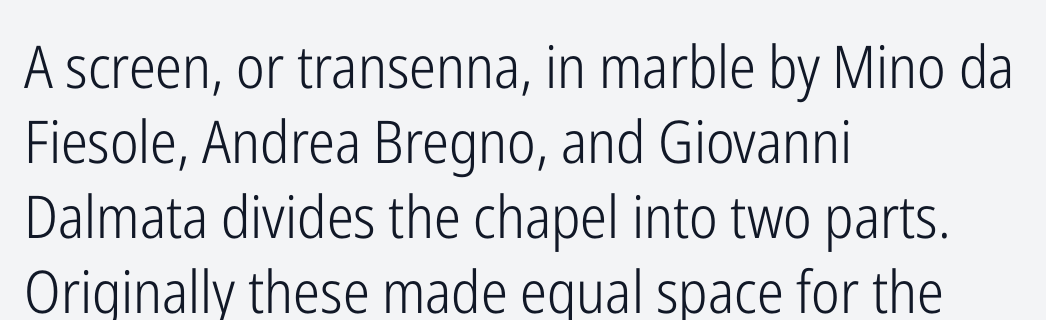
Decoration check: the copy has no underline. Posture: upright roman. What's the leading like? Ordinary, nothing unusual. You could call the tracking neutral — neither tight nor loose. The passage shown is not bold in any degree. Note the varied advance widths — an 'i' is clearly narrower than an 'm'.
